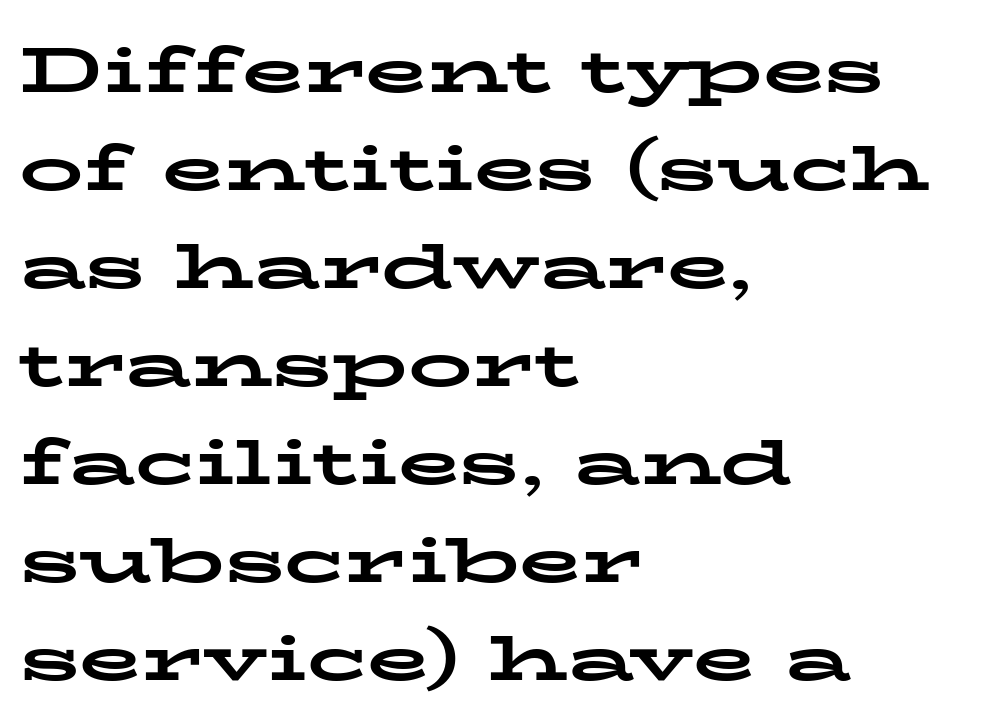
Q: Is the text bold? A: Yes.
Q: Is the text italic (slanted)? A: No, it is upright.
Q: Is the typeface a serif or a sans-serif typeface? A: Serif.
Q: Is the text underlined? A: No.
Q: How is the paragraph aligned? A: Left-aligned.
Q: Is the spacing between letters normal or unusually wide? A: Normal.
Q: Is the spacing between lines tight, normal or loose? A: Normal.
Q: Width (condensed, normal, or wide)? A: Wide.
Q: Stroke contrast? A: Low.
Q: x-height? A: Medium.
Q: Monospaced? A: No.
